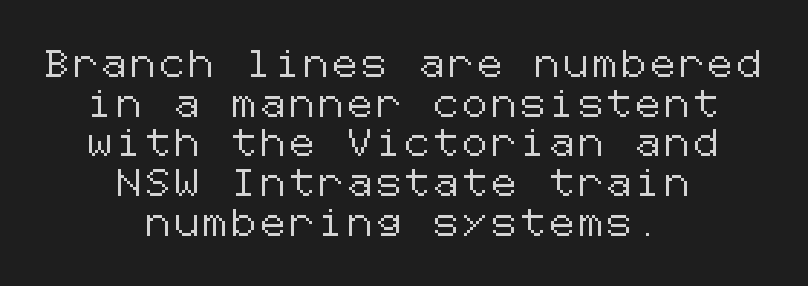
Q: Is the text italic (slanted)? A: No, it is upright.
Q: Is the text underlined? A: No.
Q: How is the paragraph aligned? A: Centered.
Q: Is the spacing between lines tight, normal or loose? A: Normal.
